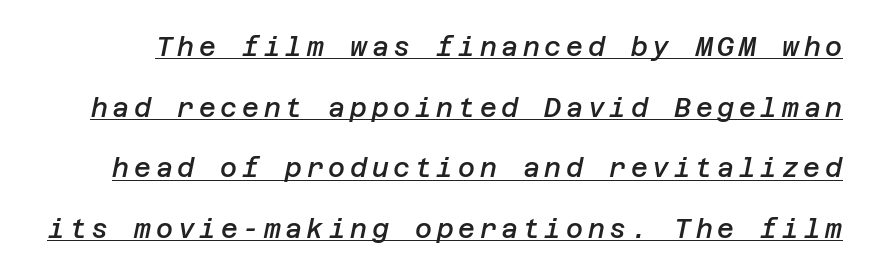
The image shows 26 px text type, italic (leaning right); set loose line spacing (2.33x), underlined.
